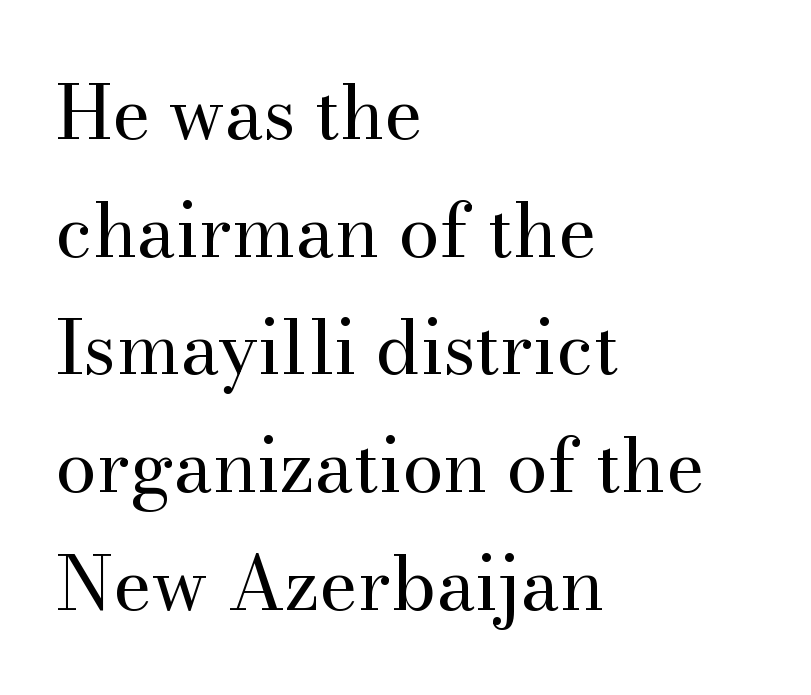
Is the type heavy? It reads as light-to-regular instead. Descenders are the only things crossing below the line. Line beginnings align vertically; line endings do not. When letters stand straight like this, we call the style roman or upright. Here the designer chose a conventional face with non-uniform glyph widths. The font family rendered here belongs to the serif group.
